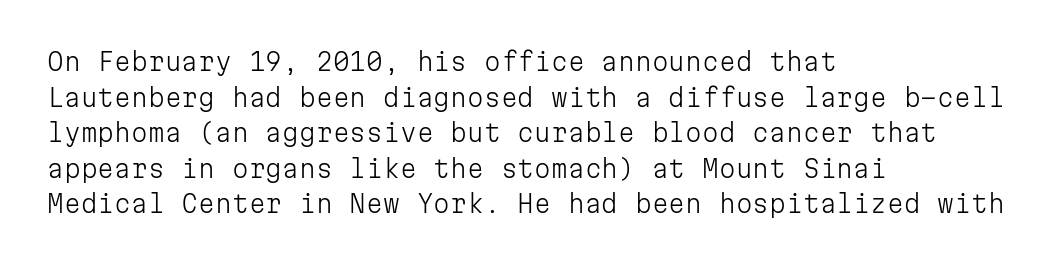
No italicization has been applied; the sample stays upright. Each line starts at the same left margin while the right side varies. Weight: regular or lighter. Compared with typical paragraphs, the rows here are spaced about the same. No extra tracking has been applied to these lines. Any mark beneath the type? The region is blank.
